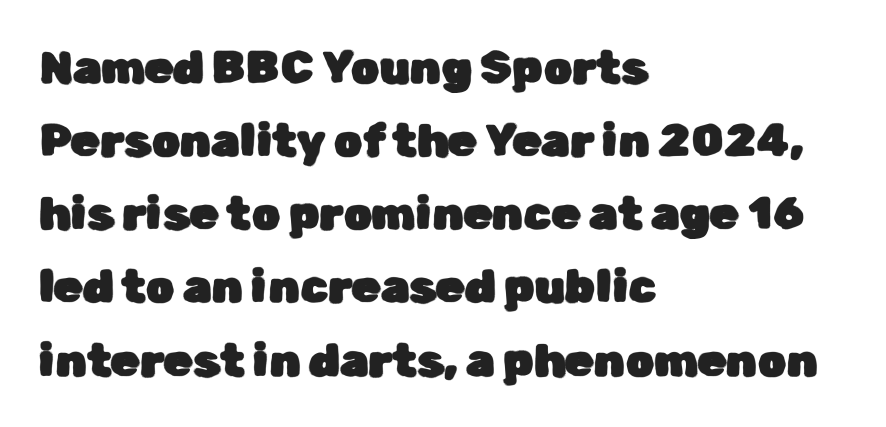
A typesetter would label this face a sans. Inter-character spacing is left at the font's built-in metrics. Unlike italic type, these characters show no tilt at all. A typesetter would call this proportional, since set widths differ per character.
